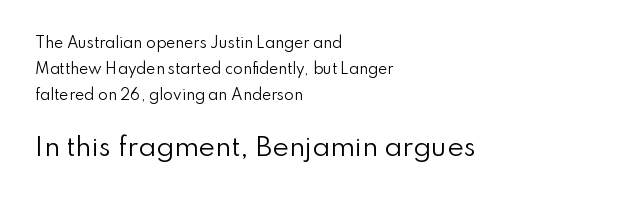
The face used here appears at its bigger size in the lower chunk. Italic? Not at all — the glyphs are vertical. You could call the tracking neutral — neither tight nor loose. Alignment: flush left. Weight: in the light-to-regular range.
